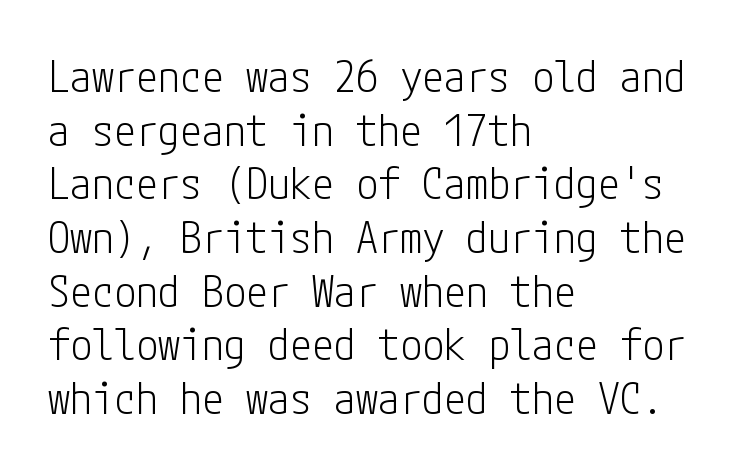
{"serif": "no", "italic": "no", "bold": "no", "weight": "light", "width": "condensed", "stroke_contrast": "low", "x_height": "medium", "underline": "no", "align": "left", "line_spacing_ratio": 1.22, "letter_spacing": "normal", "letter_spacing_em": 0.0, "glyph_px": 44}
